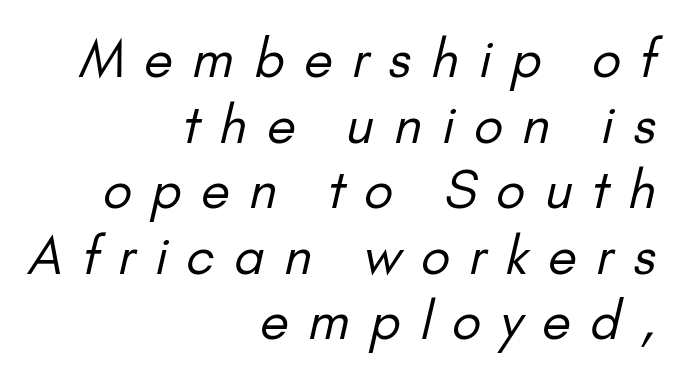
{"serif": "no", "bold": "no", "weight": "regular", "width": "normal", "stroke_contrast": "low", "x_height": "small", "monospaced": "no", "underline": "no", "align": "right", "line_spacing": "normal", "line_spacing_ratio": 1.26, "letter_spacing": "wide", "letter_spacing_em": 0.38, "glyph_px": 52}
